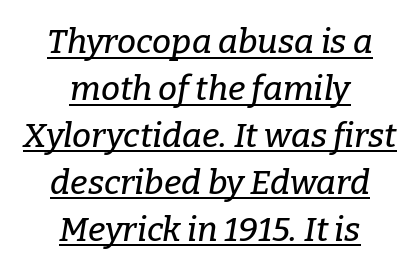
One-word summary of the alignment: center. Beneath each row of characters lies a ruled line. Proportional: the letters do not fall into vertical columns. The specimen reads as italic at a glance.
